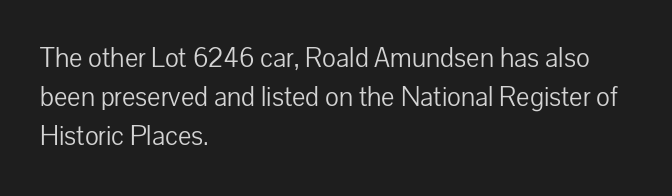
{"serif": "no", "italic": "no", "bold": "no", "weight": "light", "width": "normal", "stroke_contrast": "low", "x_height": "medium", "monospaced": "no", "underline": "no", "align": "left", "line_spacing": "normal", "line_spacing_ratio": 1.4, "letter_spacing": "normal", "letter_spacing_em": 0.0, "glyph_px": 28}
